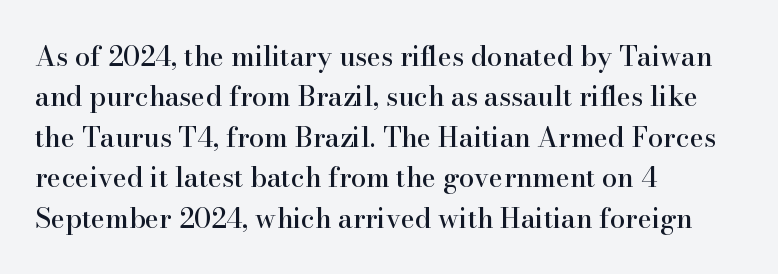
No italicization has been applied; the sample stays upright. This block has exactly the height ordinary leading produces. Students, note that the glyphs here touch the page at normal intervals. Typeset ragged right — the left edge is the straight one.
